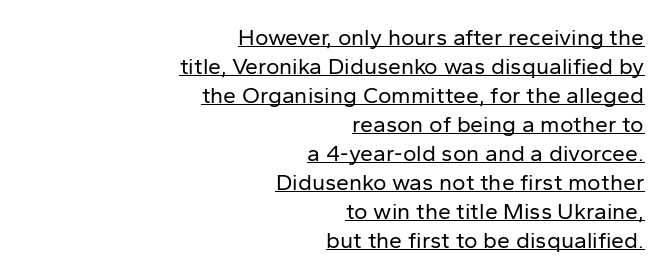
The image shows 23 px text type, upright; set right-aligned, normal line spacing (1.26x), normal letter spacing, underlined.
